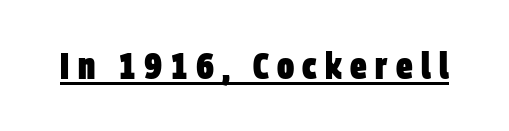
The image shows 37 px heavy, condensed sans-serif type; set unusually wide letter spacing (+0.22 em), underlined; low stroke contrast and a large x-height.
